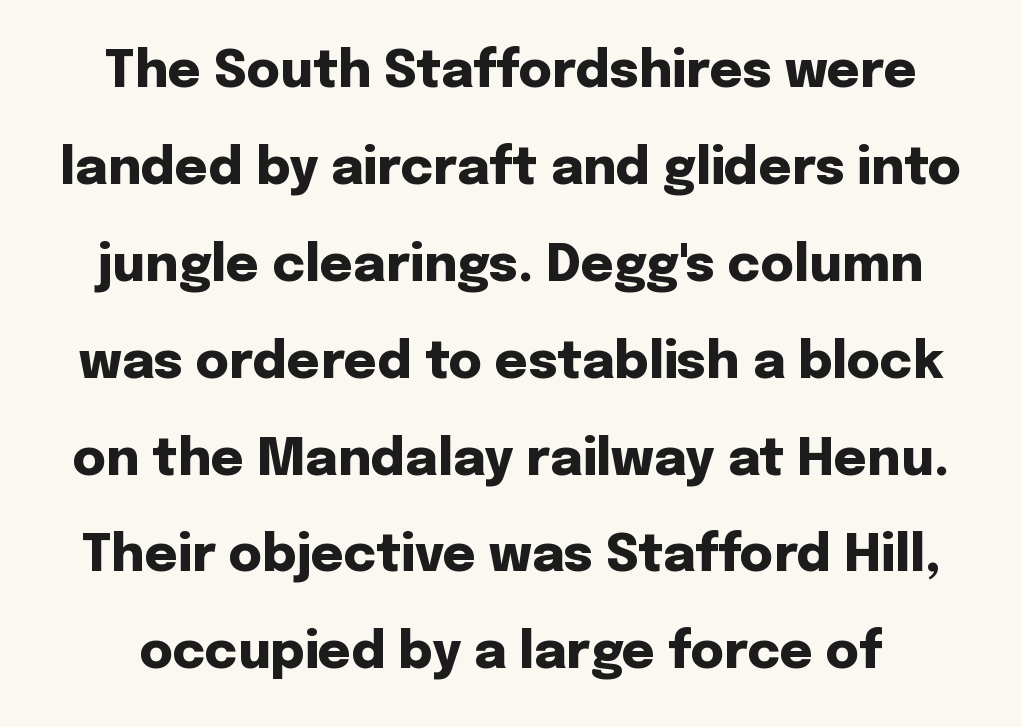
The image shows 51 px heavy sans-serif type, upright; set loose line spacing (1.9x), normal letter spacing, not underlined; low stroke contrast and a medium x-height.
